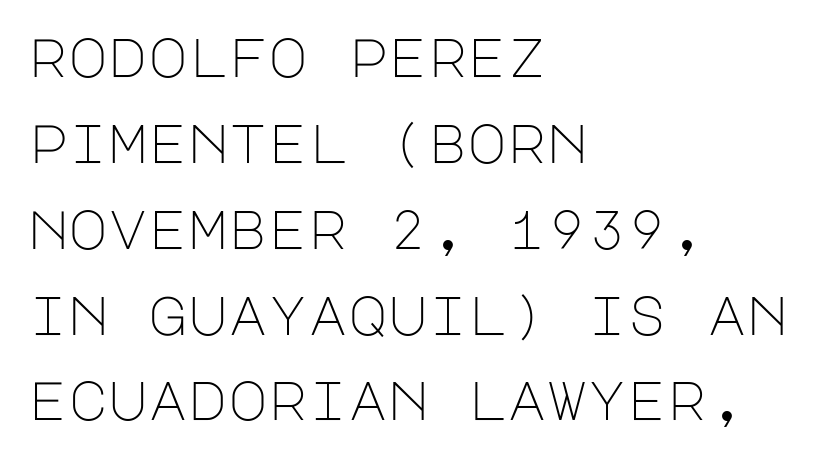
The image shows 54 px light sans-serif type, upright; set left-aligned, normal line spacing (1.59x), normal letter spacing, not underlined; low stroke contrast and a large x-height.
